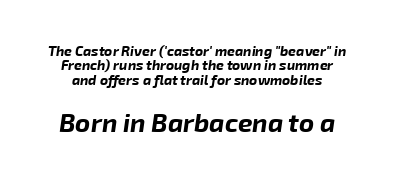
Q: Is the text bold? A: Yes.
Q: Is the text italic (slanted)? A: Yes, it leans right by about 8 degrees.
Q: Is the text underlined? A: No.
Q: Is the spacing between letters normal or unusually wide? A: Normal.
Q: Is the spacing between lines tight, normal or loose? A: Tight.
Q: Which block of text is set in a larger size, the first (top) or the second (bottom)? A: The second (bottom) one.
